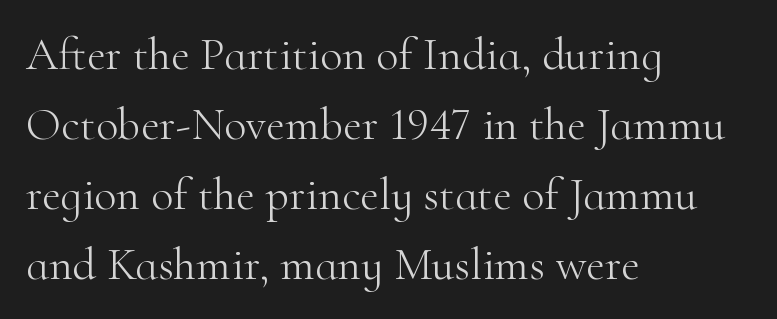
Posture: upright roman. The compositor pushed each line to the left boundary. Counters stay open thanks to moderate or lighter strokes. Underline: absent. The passage shown has conventional tracking throughout.
